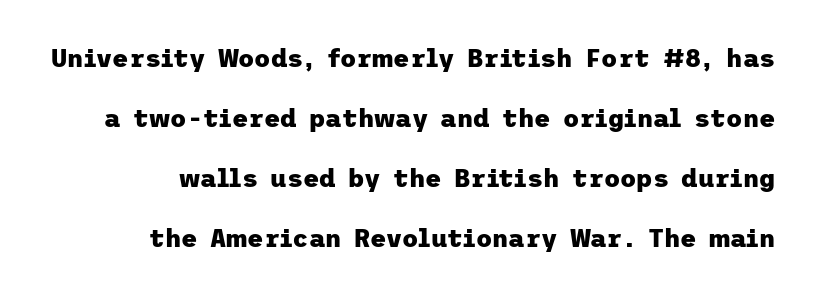
Q: Is the text bold? A: Yes.
Q: Is the text italic (slanted)? A: No, it is upright.
Q: Is the text underlined? A: No.
Q: Is the spacing between letters normal or unusually wide? A: Normal.
Q: Is the spacing between lines tight, normal or loose? A: Loose.
